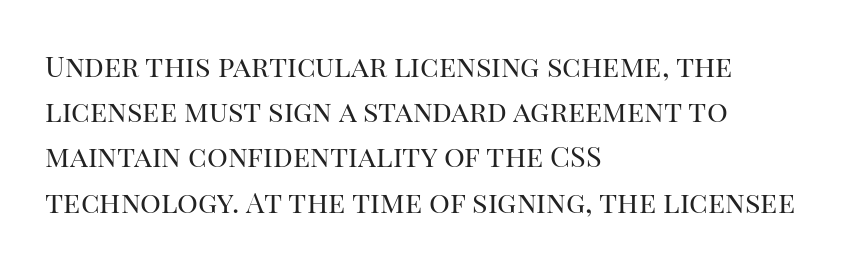
The image shows 29 px regular-weight serif type, upright; set left-aligned, normal line spacing (1.56x), normal letter spacing, not underlined; high stroke contrast and a large x-height.
